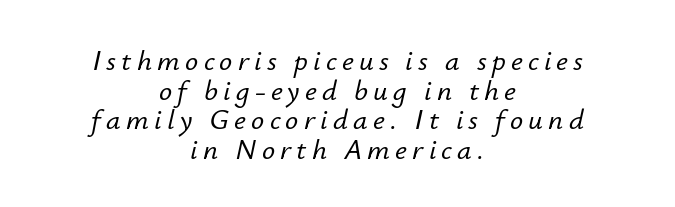
Designer's note — italics engaged. Honestly, the rows look squashed on top of each other. The foot of each line stays bare and open. Think of a printed novel: that variable character pitch is what you see here. The whitespace from short lines is split evenly between both sides.
